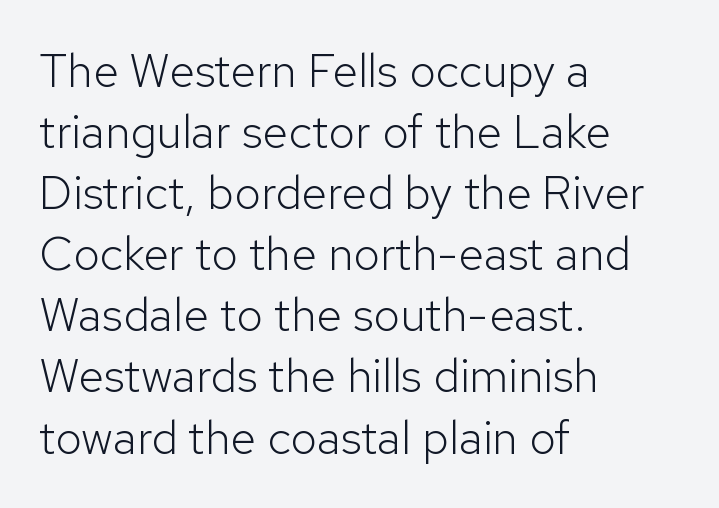
The image shows 47 px light sans-serif type, upright; set left-aligned, normal line spacing (1.3x), normal letter spacing, not underlined; low stroke contrast and a medium x-height.
